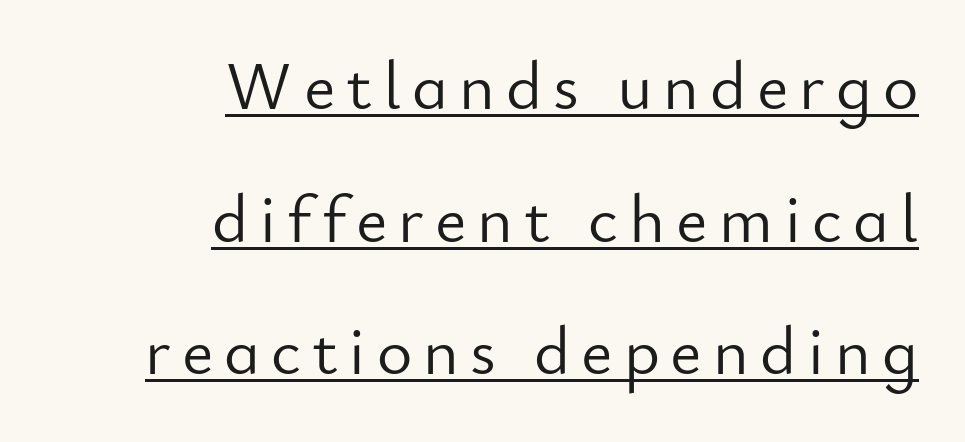
The image shows 68 px light sans-serif type, upright; set right-aligned, loose line spacing (1.95x), underlined; low stroke contrast and a small x-height.
